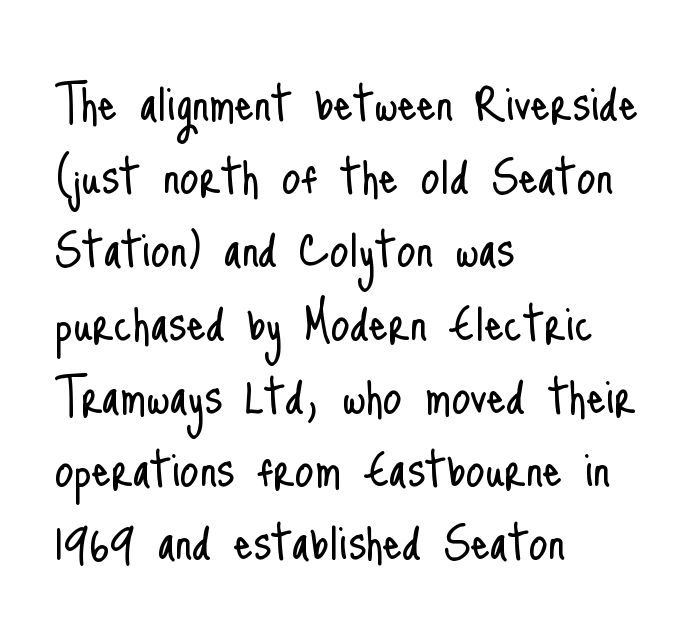
Q: Is the text bold? A: No.
Q: Is the text italic (slanted)? A: No, it is upright.
Q: Is the typeface a serif or a sans-serif typeface? A: Sans-serif.
Q: Is the text underlined? A: No.
Q: How is the paragraph aligned? A: Left-aligned.
Q: Is the spacing between letters normal or unusually wide? A: Normal.
Q: Width (condensed, normal, or wide)? A: Condensed.
Q: Stroke contrast? A: Low.
Q: x-height? A: Small.
Q: Monospaced? A: No.
